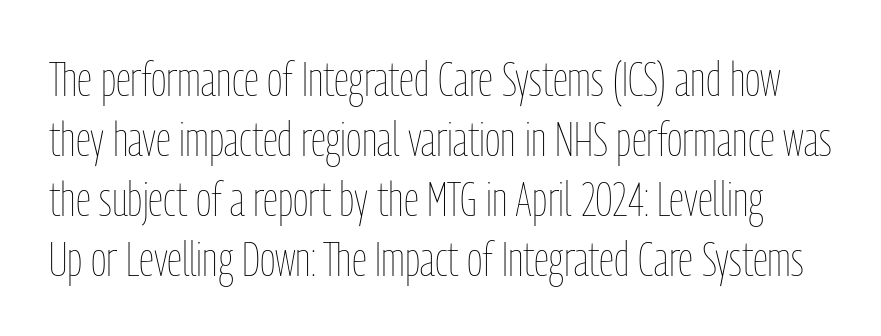
The image shows 48 px thin, condensed type, upright; set normal line spacing (1.25x), normal letter spacing, not underlined; low stroke contrast and a medium x-height.
